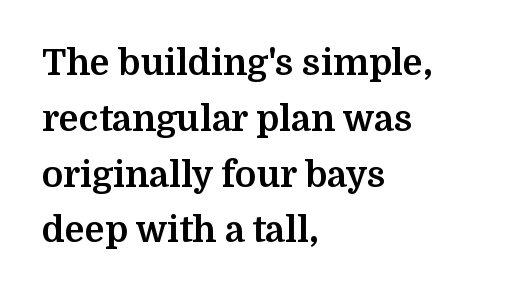
The designer went with a serif here, giving each stem small feet. Do the letters lean? They stand straight. Which margin do the lines hug? The left one — the right edge is uneven. Inter-character spacing is left at the font's built-in metrics. Words float on clear page, feet unadorned.
